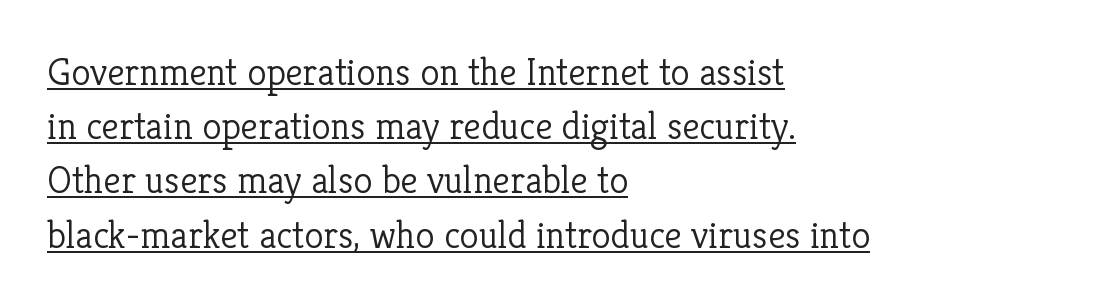
{"serif": "yes", "italic": "no", "bold": "no", "weight": "light", "width": "normal", "stroke_contrast": "low", "x_height": "medium", "monospaced": "no", "underline": "yes", "align": "left", "line_spacing": "normal", "line_spacing_ratio": 1.39, "letter_spacing": "normal", "letter_spacing_em": 0.0, "glyph_px": 39}
